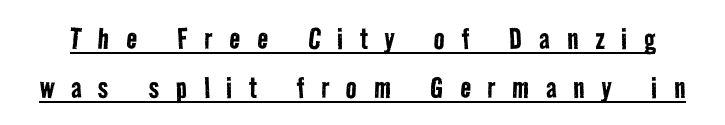
A quiet, ordinary-to-light weight characterises the typeface. Honestly, the row spacing looks completely unremarkable. Inter-character spacing is expanded well beyond the font's built-in metrics. A typographer would call this underscored text. This sample has the flowing, uneven cadence of proportional lettering.
